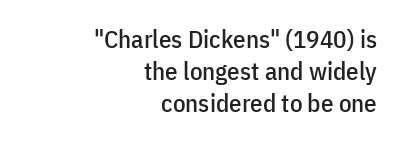
{"italic": "no", "underline": "no", "align": "right", "line_spacing": "normal", "line_spacing_ratio": 1.28, "letter_spacing": "normal", "letter_spacing_em": 0.0, "glyph_px": 25}
